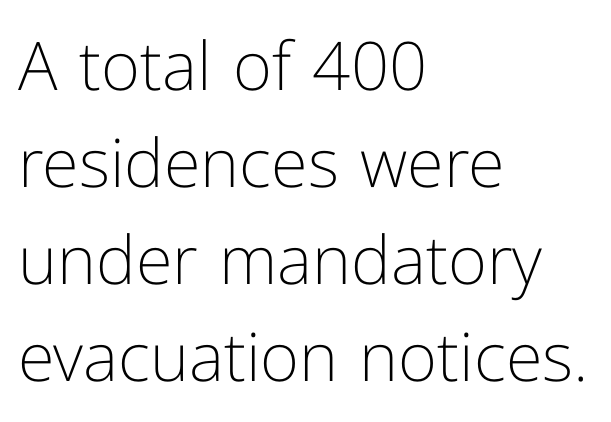
{"serif": "no", "italic": "no", "bold": "no", "weight": "light", "width": "normal", "stroke_contrast": "low", "x_height": "medium", "monospaced": "no", "underline": "no", "align": "left", "line_spacing": "normal", "line_spacing_ratio": 1.45, "letter_spacing": "normal", "letter_spacing_em": 0.0, "glyph_px": 67}
